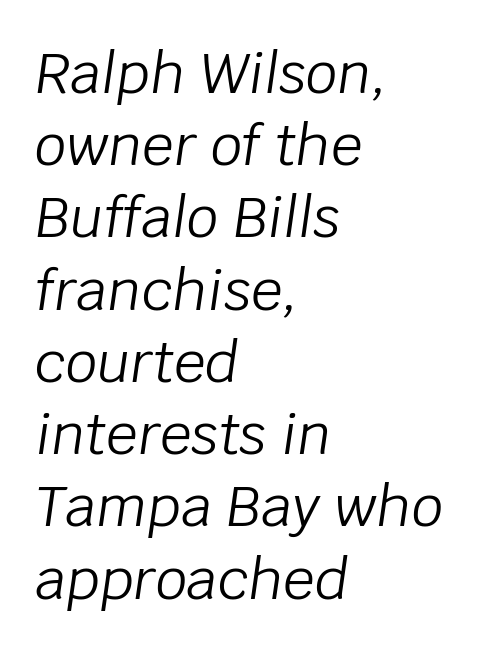
{"italic": "yes", "lean": "right", "slant_degrees": 8, "bold": "no", "weight": "light", "width": "normal", "stroke_contrast": "low", "x_height": "large", "monospaced": "no", "underline": "no", "align": "left", "line_spacing": "normal", "line_spacing_ratio": 1.29, "letter_spacing": "normal", "letter_spacing_em": 0.0, "glyph_px": 56}
